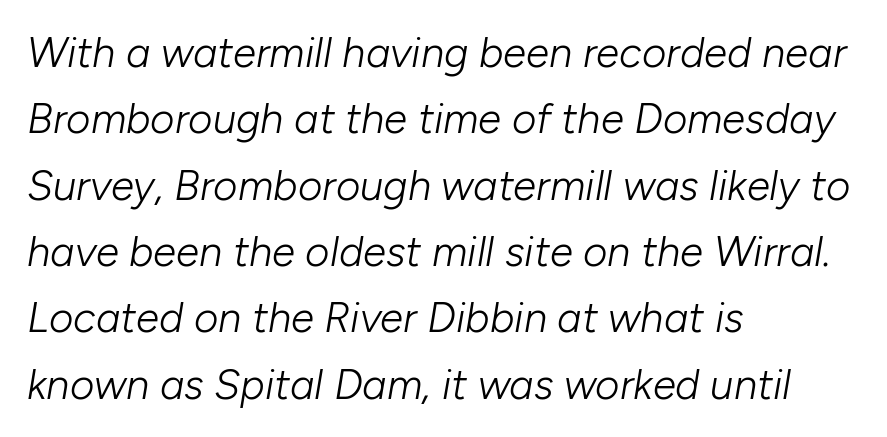
The words here are not underlined. Does extra space separate the letters? No, they use regular spacing. Stems and bowls with no extra thickness — not bold. These lines stack with their left ends in a neat column. Spacing verdict: proportional, widths tailored to each character.
